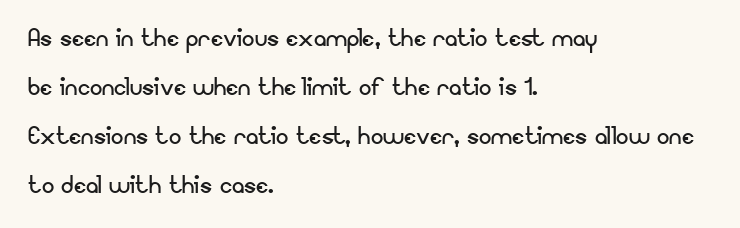
Q: Is the text bold? A: No.
Q: Is the text italic (slanted)? A: No, it is upright.
Q: Is the typeface a serif or a sans-serif typeface? A: Sans-serif.
Q: Is the text underlined? A: No.
Q: How is the paragraph aligned? A: Left-aligned.
Q: Is the spacing between letters normal or unusually wide? A: Normal.
Q: Is the spacing between lines tight, normal or loose? A: Normal.
Q: Width (condensed, normal, or wide)? A: Normal.
Q: Stroke contrast? A: Low.
Q: x-height? A: Small.
Q: Monospaced? A: No.
